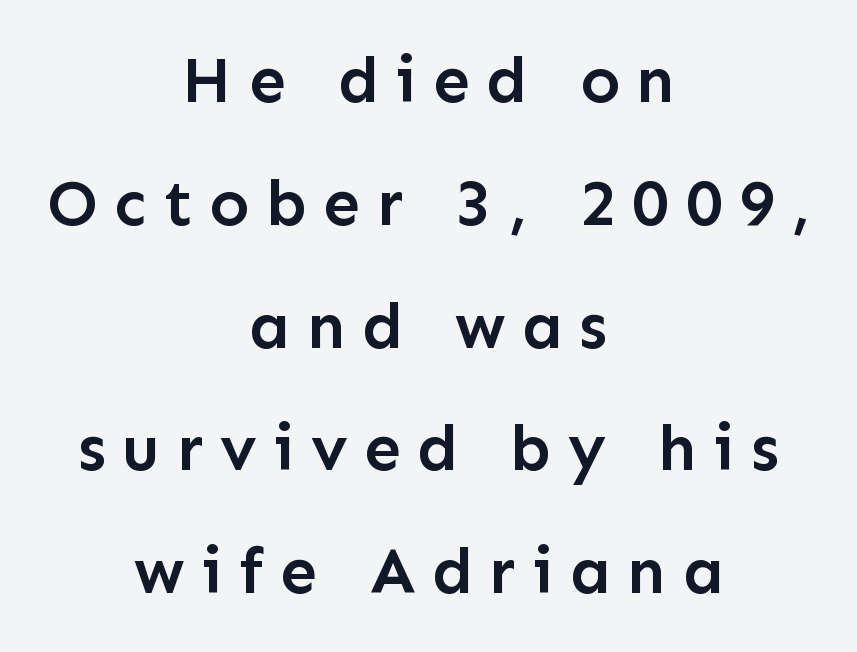
The image shows 66 px semibold sans-serif type, upright; set centered, line spacing 1.86x, unusually wide letter spacing (+0.25 em), not underlined; low stroke contrast and a medium x-height.
